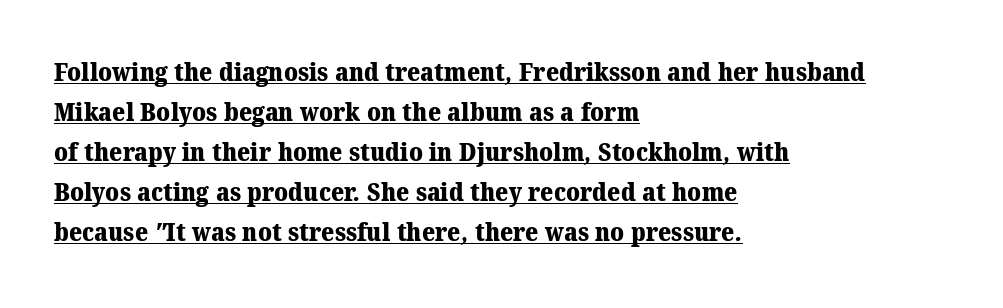
Visually the block forms a straight wall on the left and a jagged coastline on the right. This rendering features underlined lettering. Evenly set lines give the paragraph a standard silhouette. Glyph-to-glyph distance matches everyday printed text.
